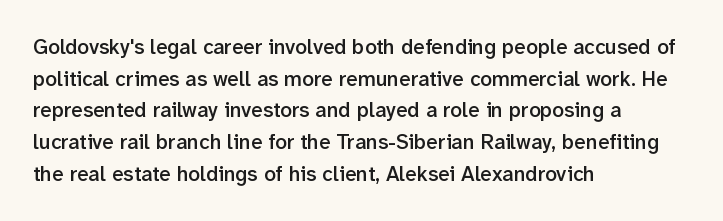
Q: Is the text bold? A: Semi-bold.
Q: Is the text italic (slanted)? A: No, it is upright.
Q: Is the text underlined? A: No.
Q: How is the paragraph aligned? A: Left-aligned.
Q: Is the spacing between letters normal or unusually wide? A: Normal.
Q: Is the spacing between lines tight, normal or loose? A: Normal.
